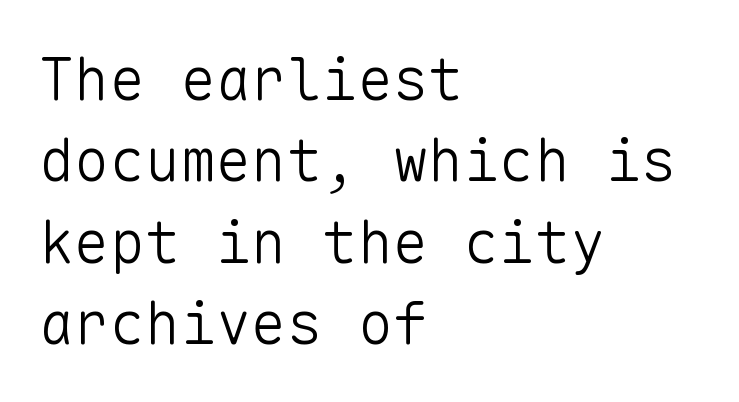
The image shows 59 px light sans-serif type, upright, monospaced; set left-aligned, normal line spacing (1.38x), normal letter spacing, not underlined; low stroke contrast and a medium x-height.
